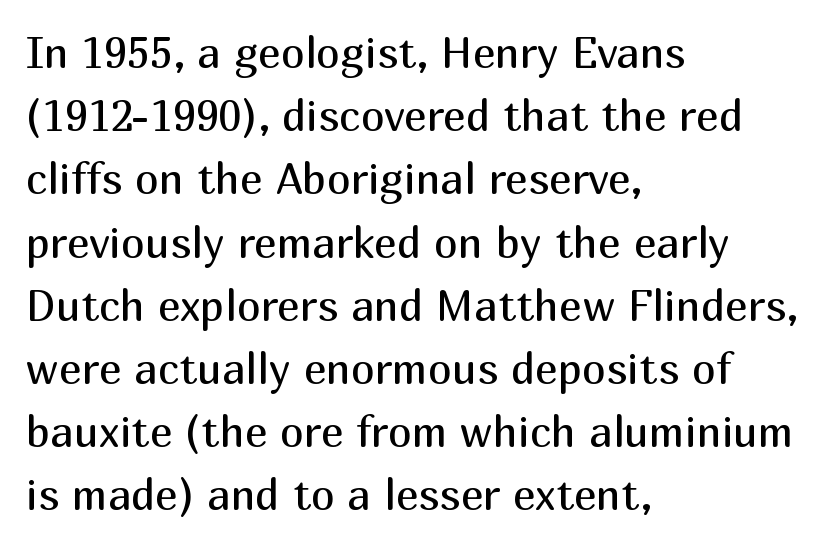
Q: Is the text bold? A: No.
Q: Is the text italic (slanted)? A: No, it is upright.
Q: Is the typeface a serif or a sans-serif typeface? A: Sans-serif.
Q: Is the text underlined? A: No.
Q: How is the paragraph aligned? A: Left-aligned.
Q: Is the spacing between letters normal or unusually wide? A: Normal.
Q: Is the spacing between lines tight, normal or loose? A: Normal.
Q: Width (condensed, normal, or wide)? A: Normal.
Q: Stroke contrast? A: Medium.
Q: x-height? A: Medium.
Q: Monospaced? A: No.
